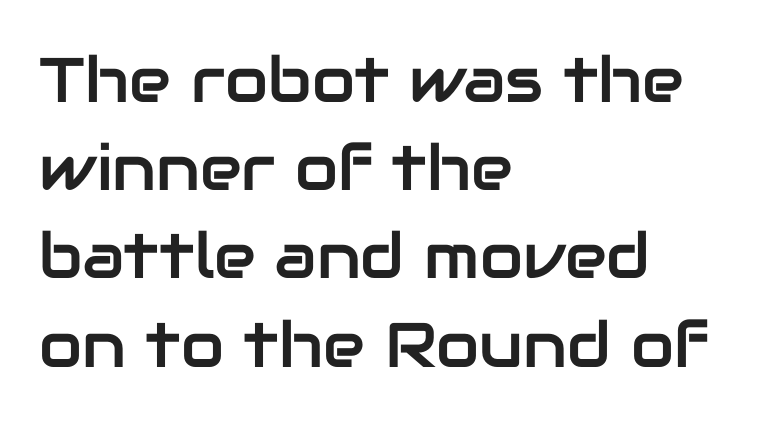
The image shows 63 px sans-serif type, upright; set left-aligned, normal line spacing (1.4x), normal letter spacing, not underlined; low stroke contrast and a medium x-height.
